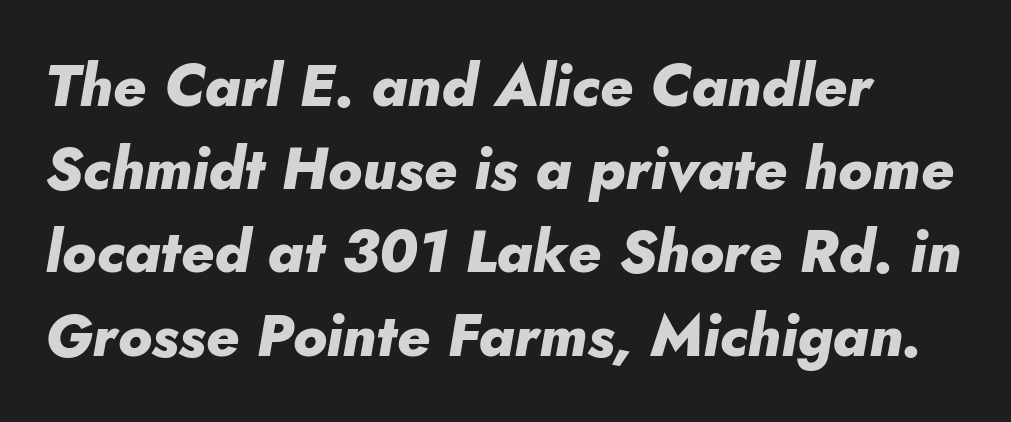
Alignment: flush left. In terms of weight, the rendering is a true, heavy bold. The horizontal fit of the characters is conventional and even. Note the varied advance widths — an 'i' is clearly narrower than an 'm'.
